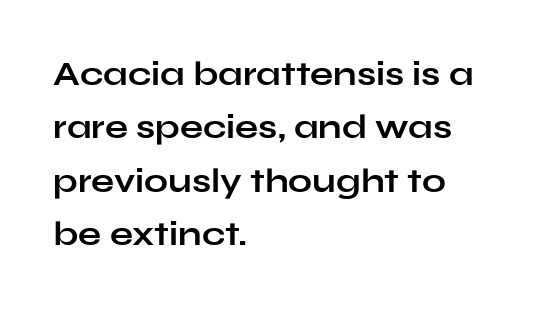
The lines in this sample share a left origin and differ only in where they stop. Type without underlining. A roman cut, with each character standing at attention. The font is running at its bold setting.
